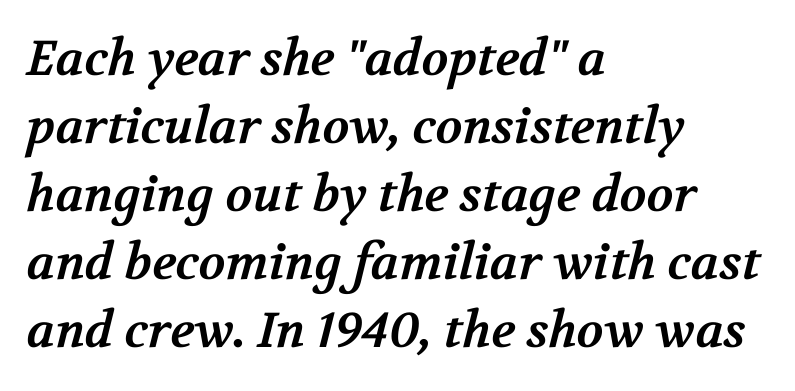
Q: Is the text bold? A: Yes.
Q: Is the typeface a serif or a sans-serif typeface? A: Serif.
Q: Is the text underlined? A: No.
Q: How is the paragraph aligned? A: Left-aligned.
Q: Is the spacing between letters normal or unusually wide? A: Normal.
Q: Is the spacing between lines tight, normal or loose? A: Normal.
Q: Width (condensed, normal, or wide)? A: Normal.
Q: Stroke contrast? A: Medium.
Q: x-height? A: Medium.
Q: Monospaced? A: No.
